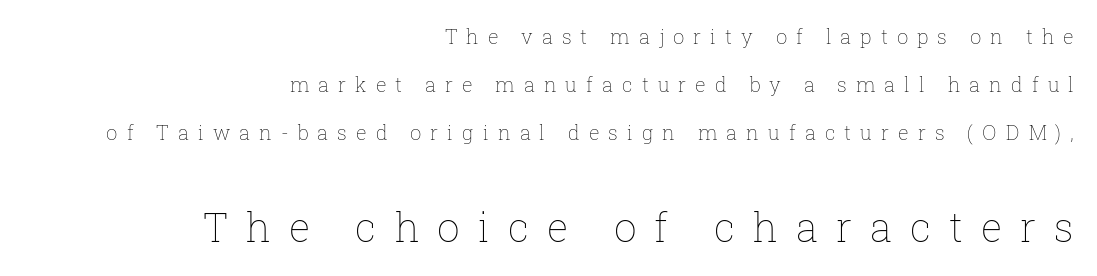
Horizontally, the lines are justified to the trailing edge only. Rows of type keep a wide berth in the vertical direction. Small over large — that's the arrangement of the two blocks here. Observe the wide spacing: letters keep a clear distance from each other. Type without underlining.
